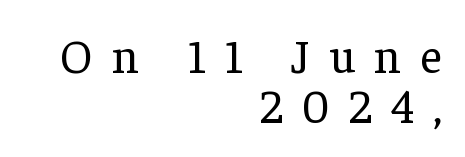
Q: Is the text bold? A: No.
Q: Is the text italic (slanted)? A: No, it is upright.
Q: Is the typeface a serif or a sans-serif typeface? A: Serif.
Q: Is the text underlined? A: No.
Q: How is the paragraph aligned? A: Right-aligned.
Q: Is the spacing between letters normal or unusually wide? A: Unusually wide.
Q: Is the spacing between lines tight, normal or loose? A: Tight.
Q: Width (condensed, normal, or wide)? A: Normal.
Q: Stroke contrast? A: Low.
Q: x-height? A: Medium.
Q: Monospaced? A: No.
